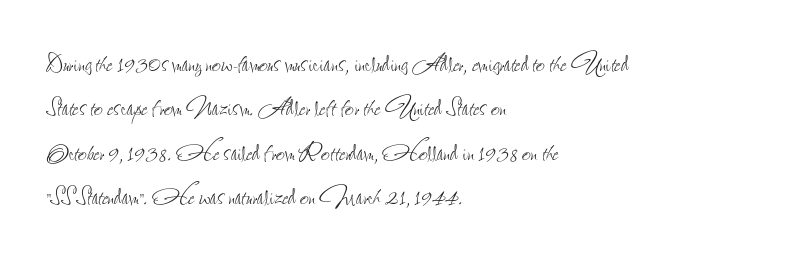
The image shows 31 px thin, condensed type; set left-aligned, normal line spacing (1.43x), normal letter spacing, not underlined; low stroke contrast and a small x-height.
